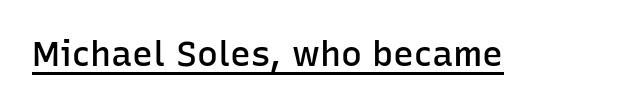
Q: Is the text bold? A: Semi-bold.
Q: Is the text italic (slanted)? A: No, it is upright.
Q: Is the typeface a serif or a sans-serif typeface? A: Sans-serif.
Q: Is the text underlined? A: Yes.
Q: Is the spacing between letters normal or unusually wide? A: Normal.
Q: Width (condensed, normal, or wide)? A: Normal.
Q: Stroke contrast? A: Low.
Q: x-height? A: Medium.
Q: Monospaced? A: No.
